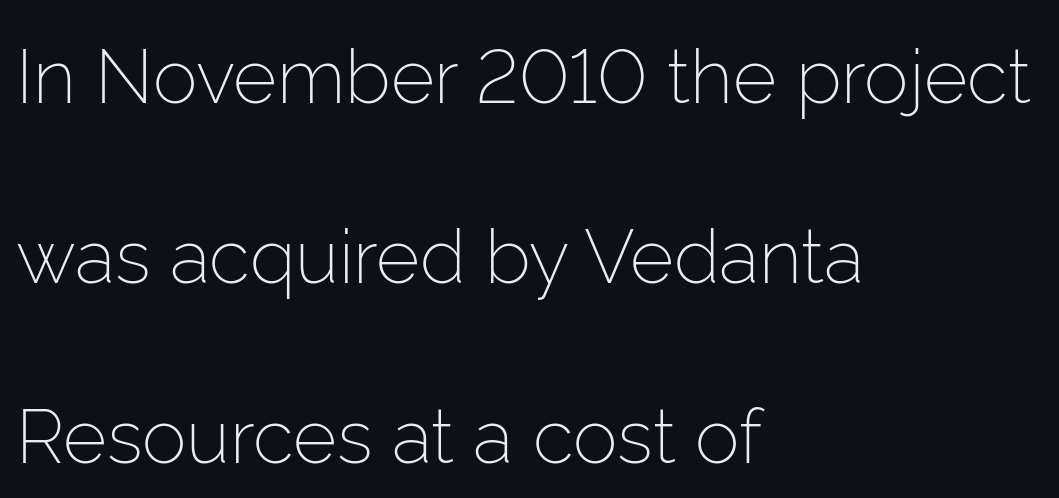
The image shows 75 px light sans-serif type, upright; set left-aligned, loose line spacing (2.4x), normal letter spacing, not underlined; low stroke contrast and a medium x-height.
